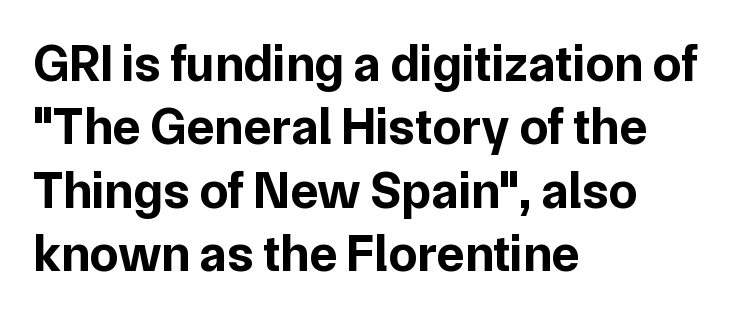
Note the varied advance widths — an 'i' is clearly narrower than an 'm'. Is the letter spacing exaggerated? No — it looks like the ordinary default. Emphasis by weight is at full strength: bold. Visually the block forms a straight wall on the left and a jagged coastline on the right. These lines are composed in type without serifs.
